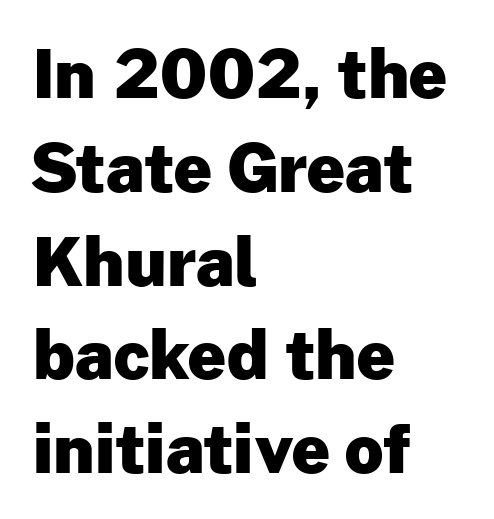
{"serif": "no", "italic": "no", "bold": "yes", "weight": "heavy", "width": "normal", "stroke_contrast": "low", "x_height": "medium", "monospaced": "no", "underline": "no", "align": "left", "line_spacing": "normal", "line_spacing_ratio": 1.4, "letter_spacing": "normal", "letter_spacing_em": 0.0, "glyph_px": 67}
